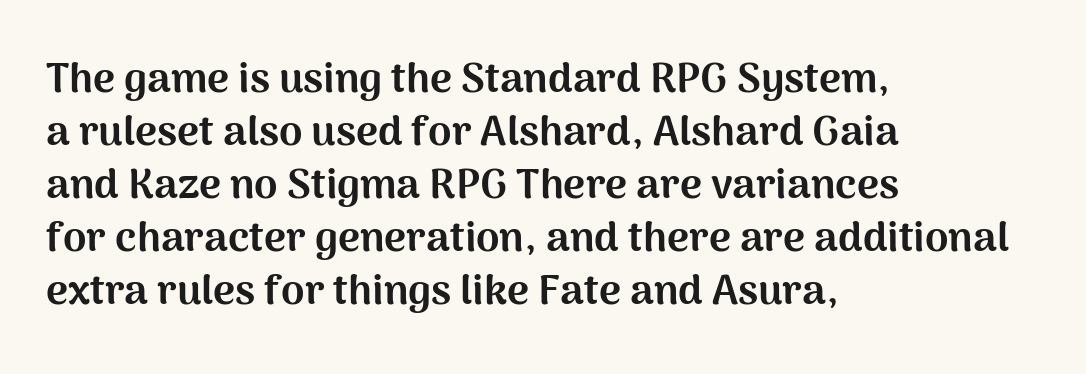
Is there much room between lines? A standard amount, neither cramped nor airy. Italic: no, the glyphs are upright roman. Its strokes are broad and dark, the hallmark of bold type. Here the glyphs are tracked normally, forming tight word shapes. Think of a printed novel: that variable character pitch is what you see here.
